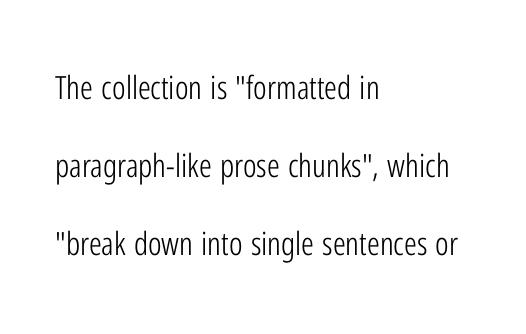
The image shows 32 px light, condensed sans-serif type, upright; set left-aligned, loose line spacing (2.43x), normal letter spacing, not underlined; low stroke contrast and a medium x-height.
